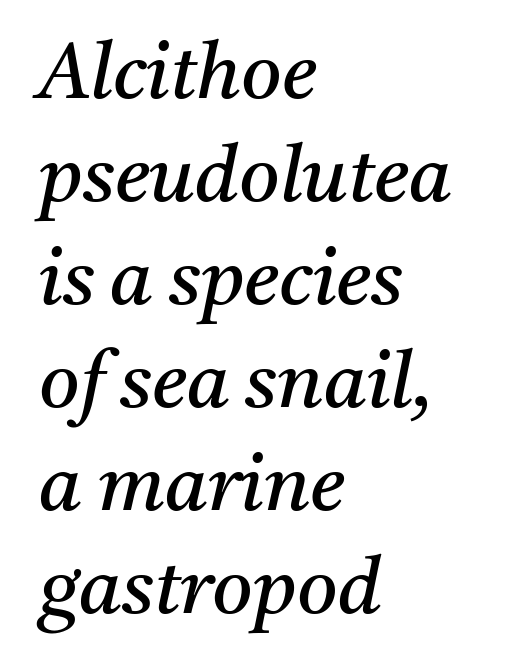
The string is rendered with underlining switched off. One-word summary of the alignment: left. Note the varied advance widths — an 'i' is clearly narrower than an 'm'. Evenly set lines give the paragraph a standard silhouette.
